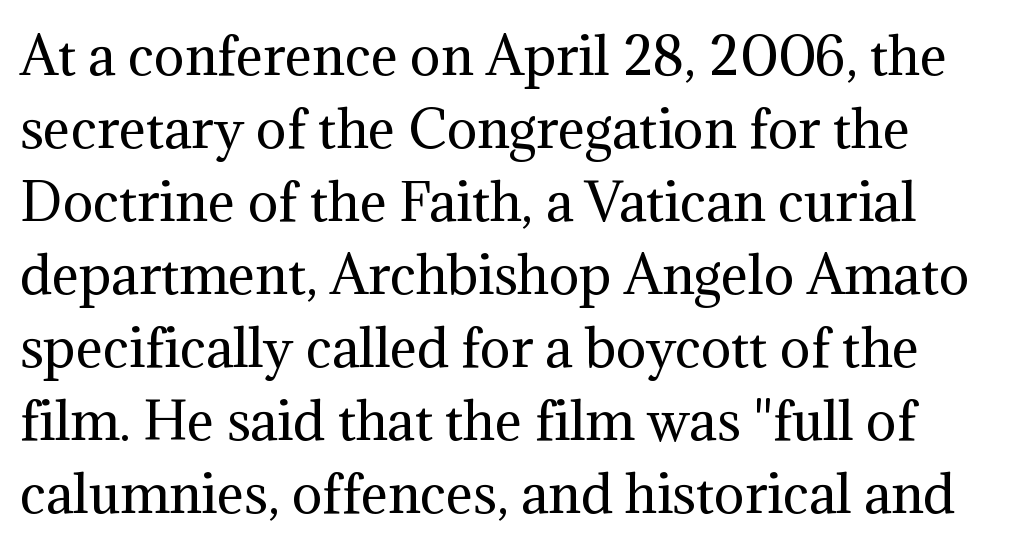
Q: Is the text bold? A: No.
Q: Is the text italic (slanted)? A: No, it is upright.
Q: Is the typeface a serif or a sans-serif typeface? A: Serif.
Q: Is the text underlined? A: No.
Q: Is the spacing between letters normal or unusually wide? A: Normal.
Q: Is the spacing between lines tight, normal or loose? A: Normal.
Q: Width (condensed, normal, or wide)? A: Normal.
Q: Stroke contrast? A: Medium.
Q: x-height? A: Medium.
Q: Monospaced? A: No.
